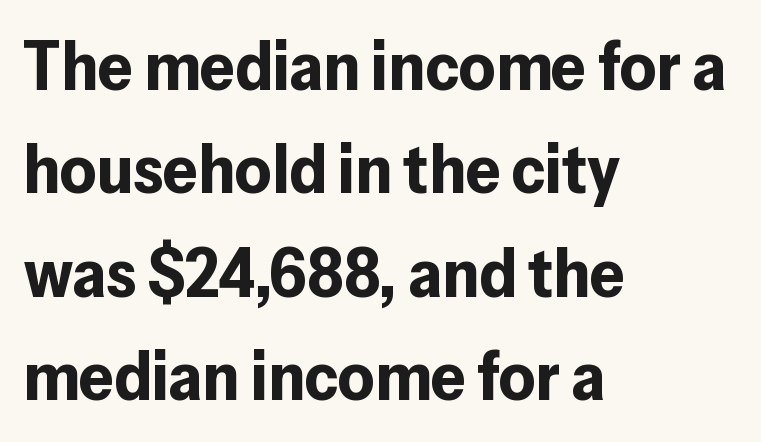
Letters rest on an invisible, unmarked baseline. Note the varied advance widths — an 'i' is clearly narrower than an 'm'. The designer left line spacing at the default. Look at the bottom of the vertical strokes: they stop flat, with no serifs.
